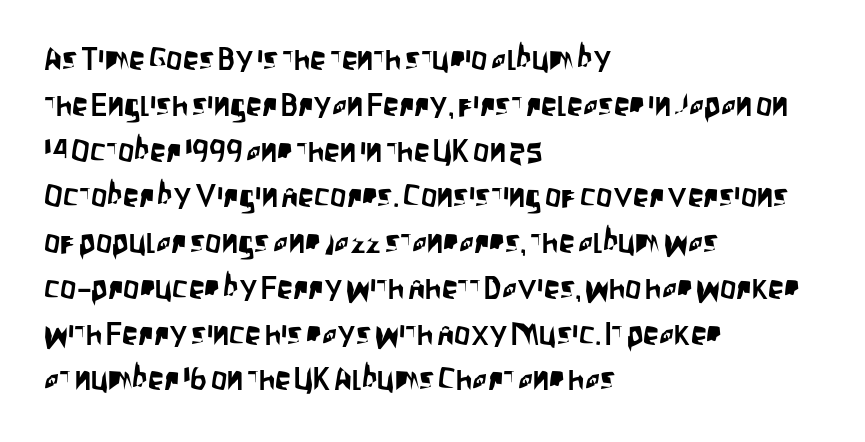
Students, note that the glyphs here touch the page at normal intervals. These lines are set flush left with a ragged right edge. Font category for this specimen: sans-serif. What's the leading like? Ordinary, nothing unusual. Has an underline been added? It has not.
